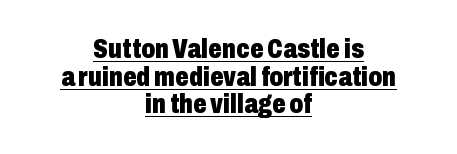
These lines are centered, leaving both edges ragged. Quick note: underline on. The leading is snug, giving the passage a crowded texture. These lines were composed using upright roman letters. In terms of weight, the rendering is a true, heavy bold. Observe the ordinary spacing: letters are neighbours, not strangers.
